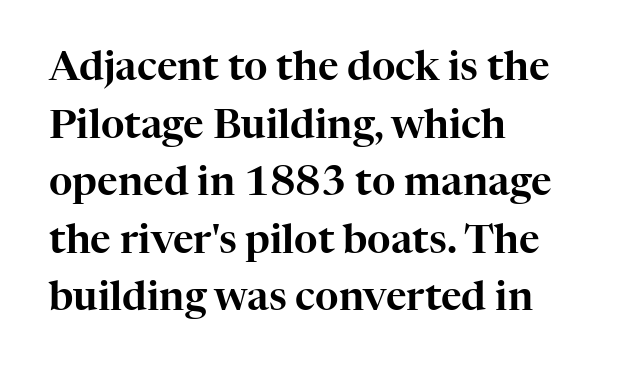
Q: Is the text italic (slanted)? A: No, it is upright.
Q: Is the typeface a serif or a sans-serif typeface? A: Serif.
Q: Is the text underlined? A: No.
Q: How is the paragraph aligned? A: Left-aligned.
Q: Is the spacing between letters normal or unusually wide? A: Normal.
Q: Is the spacing between lines tight, normal or loose? A: Normal.
Q: Width (condensed, normal, or wide)? A: Normal.
Q: Stroke contrast? A: High.
Q: x-height? A: Medium.
Q: Monospaced? A: No.
